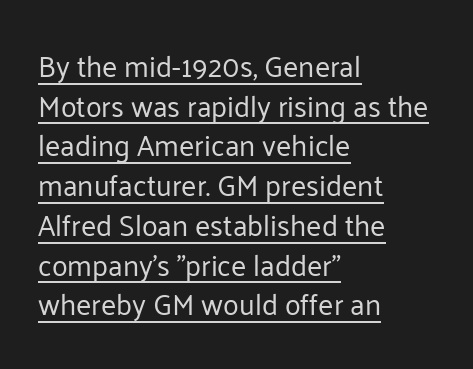
The image shows 29 px regular-weight sans-serif type, upright; set left-aligned, normal line spacing (1.37x), normal letter spacing, underlined; low stroke contrast and a medium x-height.
